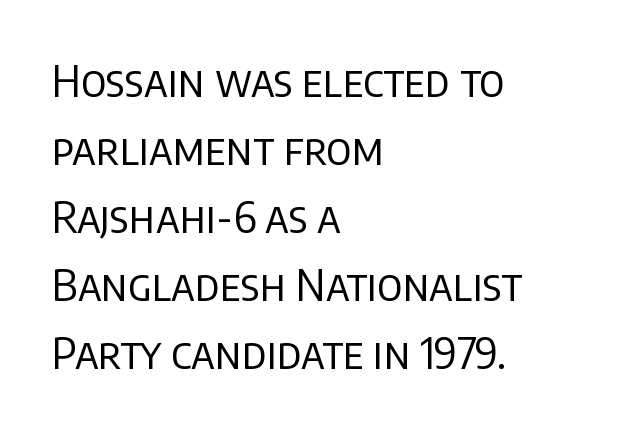
{"serif": "no", "italic": "no", "bold": "no", "weight": "regular", "width": "normal", "stroke_contrast": "low", "x_height": "large", "monospaced": "no", "underline": "no", "align": "left", "line_spacing": "normal", "line_spacing_ratio": 1.58, "letter_spacing": "normal", "letter_spacing_em": 0.0, "glyph_px": 43}
